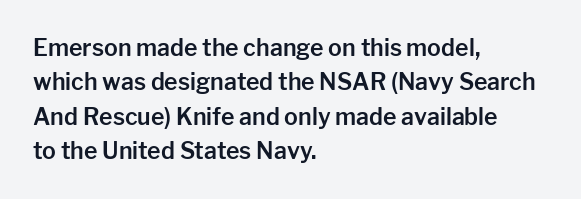
The image shows 23 px text type, upright; set left-aligned, normal line spacing (1.5x), normal letter spacing, not underlined.
